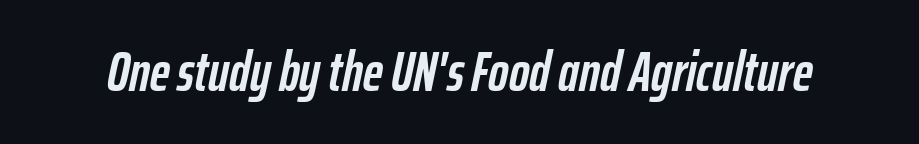
Q: Is the text bold? A: Yes.
Q: Is the text italic (slanted)? A: Yes, it leans right by about 12 degrees.
Q: Is the text underlined? A: No.
Q: Is the spacing between letters normal or unusually wide? A: Normal.
Q: Width (condensed, normal, or wide)? A: Condensed.
Q: Stroke contrast? A: Low.
Q: x-height? A: Medium.
Q: Monospaced? A: No.
